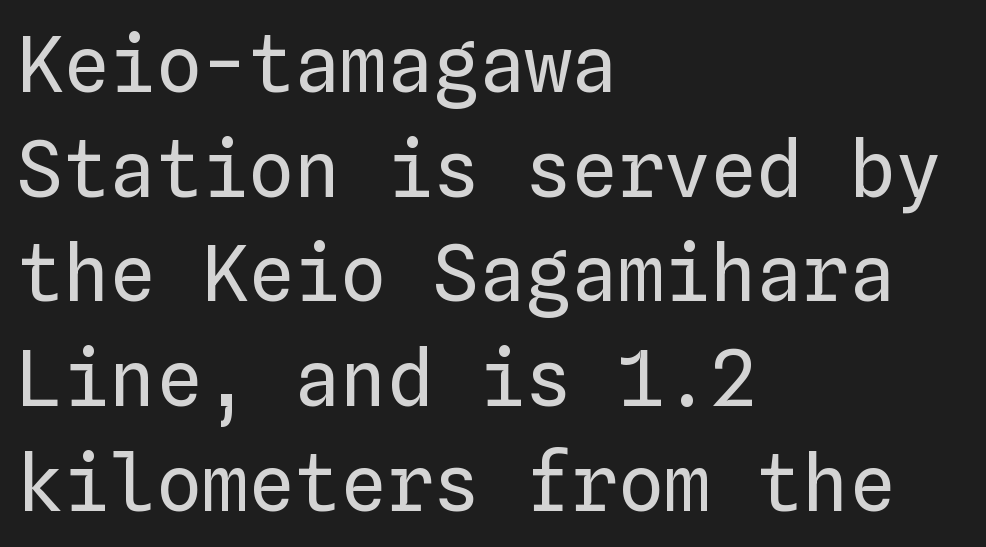
Q: Is the text bold? A: No.
Q: Is the text italic (slanted)? A: No, it is upright.
Q: Is the text underlined? A: No.
Q: How is the paragraph aligned? A: Left-aligned.
Q: Is the spacing between letters normal or unusually wide? A: Normal.
Q: Is the spacing between lines tight, normal or loose? A: Normal.
Q: Width (condensed, normal, or wide)? A: Normal.
Q: Stroke contrast? A: Low.
Q: x-height? A: Medium.
Q: Monospaced? A: Yes.
